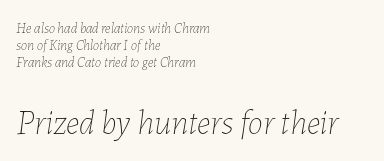
If you drew a ruler down the left edge, every line would touch it. This rendering features lettering with no underline. If you drew a line through each stem, it would be angled. The passage shown begins with its smaller block and ends with its larger one.
